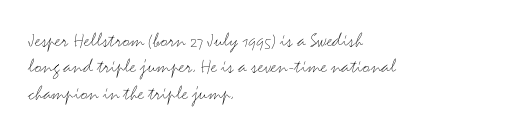
The rendering uses a moderate line-height, typical for paragraphs. Only glyphs here, with clear space below each row. The passage is arranged the way most books set body copy — flush left. Spacing between characters is what you'd get straight out of the box.
